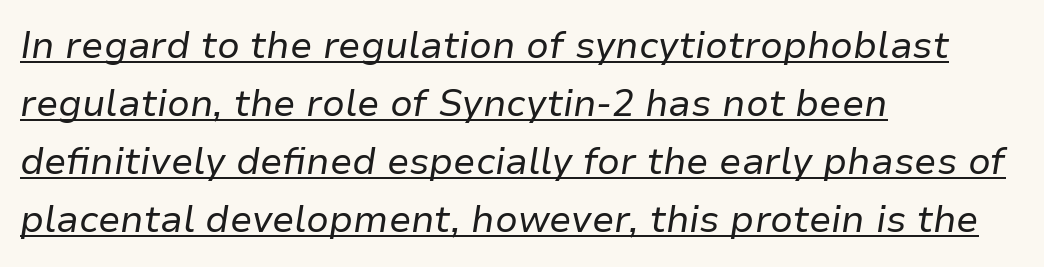
Q: Is the text bold? A: No.
Q: Is the text italic (slanted)? A: Yes, it leans right by about 9 degrees.
Q: Is the text underlined? A: Yes.
Q: How is the paragraph aligned? A: Left-aligned.
Q: Is the spacing between letters normal or unusually wide? A: Normal.
Q: Is the spacing between lines tight, normal or loose? A: Normal.
Q: Width (condensed, normal, or wide)? A: Normal.
Q: Stroke contrast? A: Low.
Q: x-height? A: Medium.
Q: Monospaced? A: No.
